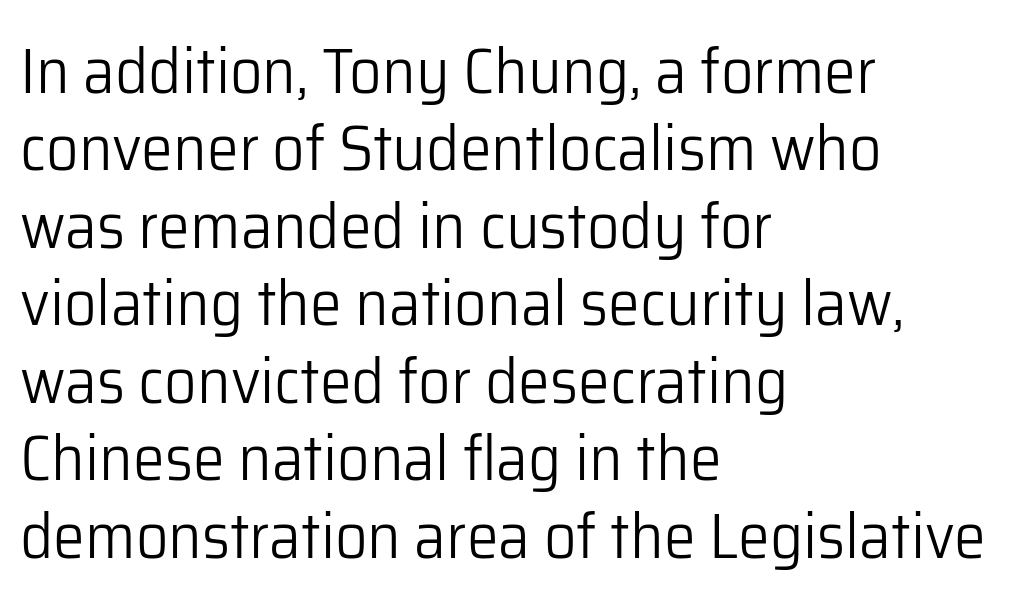
To sum up the face: it is a sans, with no serifs. Glyph-to-glyph distance matches everyday printed text. Nothing heavy about these letters — not bold at all. Notice how the passage keeps a crisp vertical edge on the left only. Varying glyph widths throughout — classic text-font behaviour.
